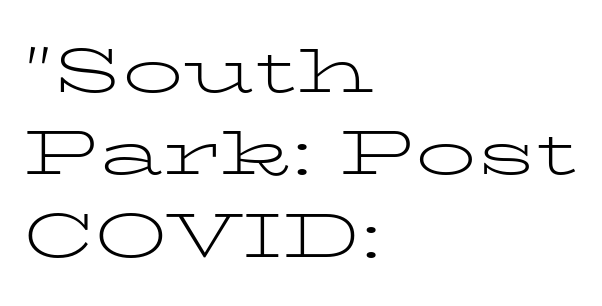
These lines stack with their left ends in a neat column. The passage shown stacks its lines at a standard gap. Stem width sits at or under what a default text font uses. A typesetter would call this proportional, since set widths differ per character. Characters remain perfectly vertical along every line.
